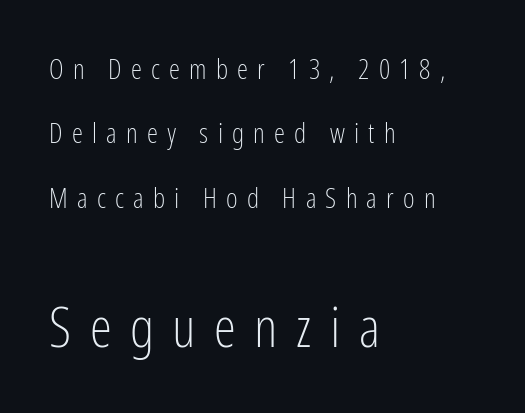
The image shows 56 px light, condensed sans-serif type, upright; set left-aligned, loose line spacing (2.3x), unusually wide letter spacing (+0.33 em), not underlined; the second (bottom) block is 2.0x larger; low stroke contrast and a medium x-height.
